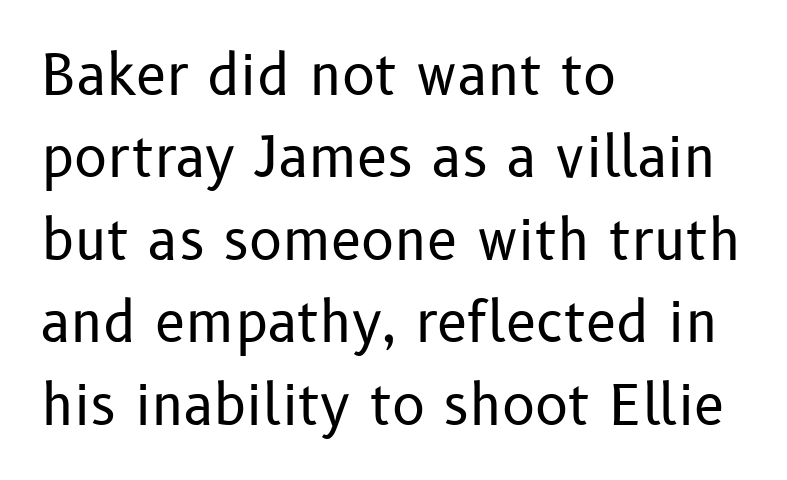
{"serif": "no", "italic": "no", "bold": "no", "weight": "regular", "width": "normal", "stroke_contrast": "low", "x_height": "medium", "monospaced": "no", "underline": "no", "align": "left", "line_spacing": "normal", "line_spacing_ratio": 1.5, "letter_spacing": "normal", "letter_spacing_em": 0.0, "glyph_px": 55}
